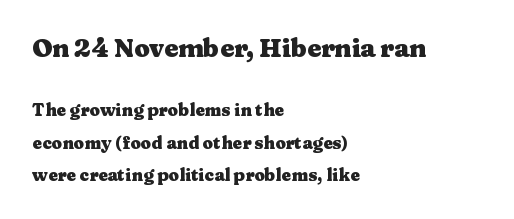
The image shows 25 px bold type, upright; set left-aligned, loose line spacing (1.9x), normal letter spacing, not underlined; the first (top) block is 1.47x larger.
